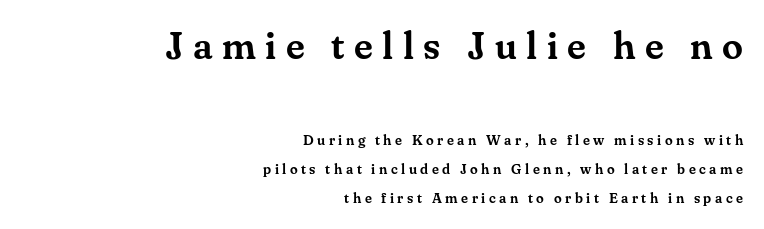
The image shows 38 px serif type, upright; set right-aligned, loose line spacing (2.09x), unusually wide letter spacing (+0.25 em), not underlined; the first (top) block is 2.71x larger; medium stroke contrast and a small x-height.
